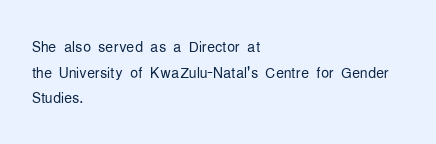
Q: Is the text bold? A: No.
Q: Is the text italic (slanted)? A: No, it is upright.
Q: Is the text underlined? A: No.
Q: How is the paragraph aligned? A: Left-aligned.
Q: Is the spacing between letters normal or unusually wide? A: Normal.
Q: Is the spacing between lines tight, normal or loose? A: Normal.
